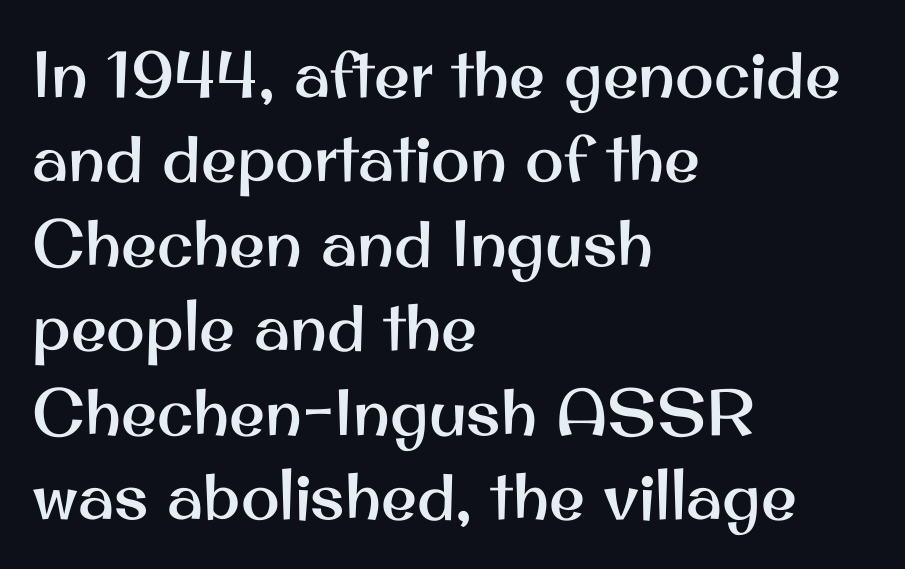
The image shows 65 px sans-serif type, upright; set left-aligned, normal line spacing (1.3x), normal letter spacing, not underlined; medium stroke contrast and a small x-height.
